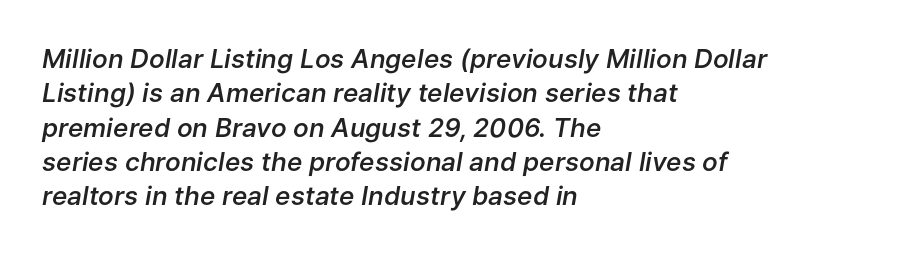
{"italic": "yes", "lean": "right", "slant_degrees": 9, "bold": "semi", "underline": "no", "align": "left", "line_spacing": "normal", "line_spacing_ratio": 1.32, "letter_spacing": "normal", "letter_spacing_em": 0.0, "glyph_px": 26}
